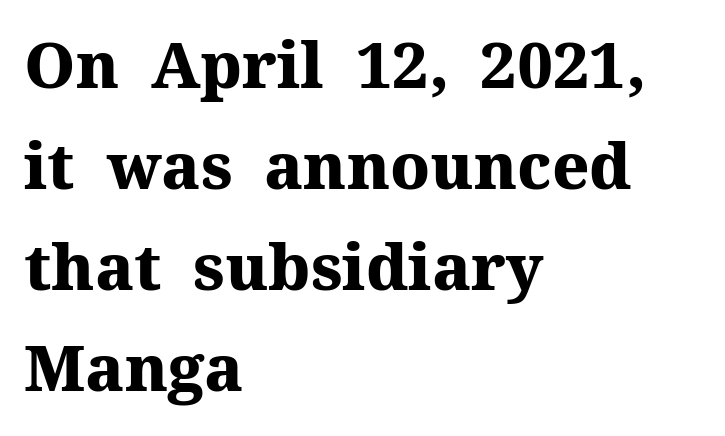
The image shows 64 px heavy serif type, upright; set left-aligned, normal line spacing (1.58x), normal letter spacing, not underlined; medium stroke contrast and a medium x-height.
